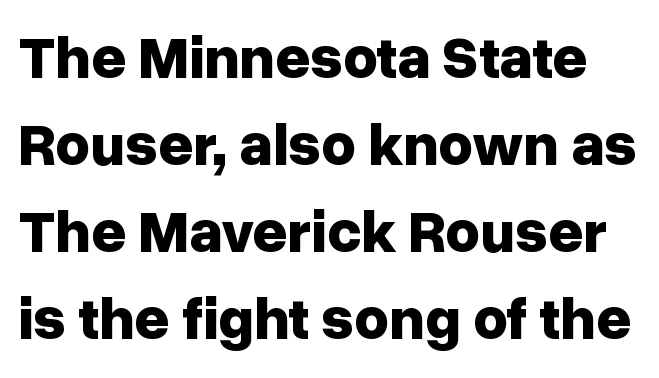
Q: Is the text bold? A: Yes.
Q: Is the text italic (slanted)? A: No, it is upright.
Q: Is the typeface a serif or a sans-serif typeface? A: Sans-serif.
Q: Is the text underlined? A: No.
Q: Is the spacing between letters normal or unusually wide? A: Normal.
Q: Is the spacing between lines tight, normal or loose? A: Normal.
Q: Width (condensed, normal, or wide)? A: Normal.
Q: Stroke contrast? A: Low.
Q: x-height? A: Medium.
Q: Monospaced? A: No.
